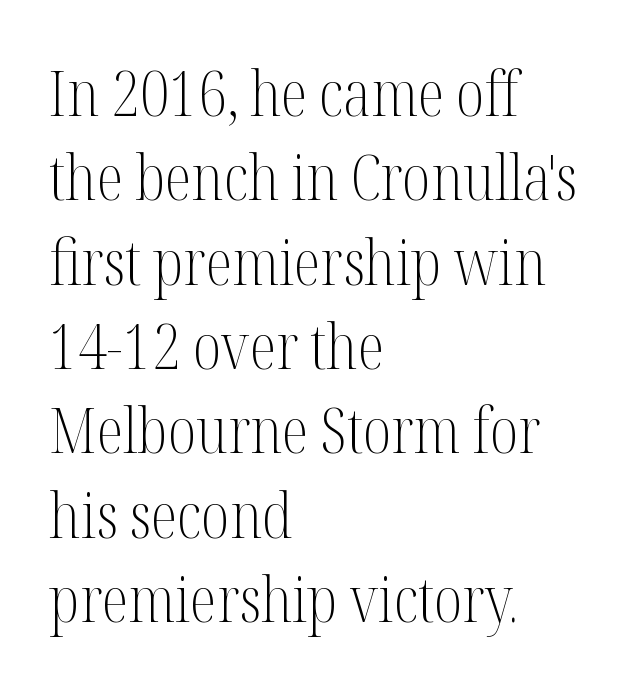
{"serif": "yes", "italic": "no", "bold": "no", "weight": "light", "width": "condensed", "stroke_contrast": "medium", "x_height": "medium", "monospaced": "no", "underline": "no", "align": "left", "line_spacing": "normal", "line_spacing_ratio": 1.36, "letter_spacing": "normal", "letter_spacing_em": 0.0, "glyph_px": 62}
